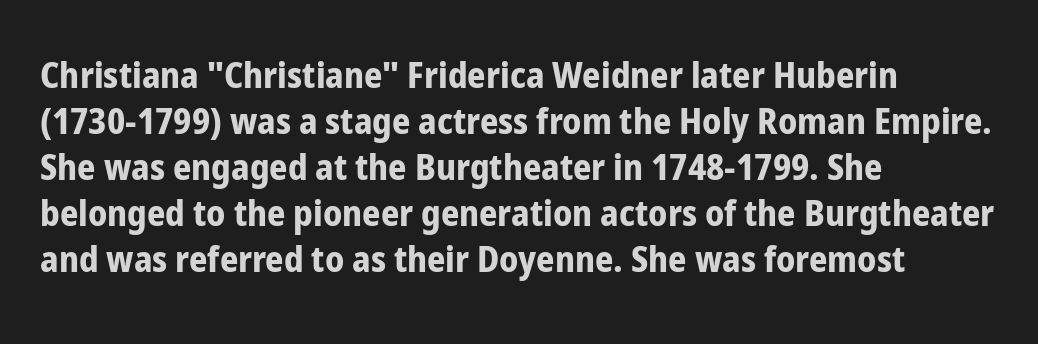
The image shows 36 px bold, condensed sans-serif type, upright; set left-aligned, normal line spacing (1.28x), normal letter spacing, not underlined; low stroke contrast and a medium x-height.
